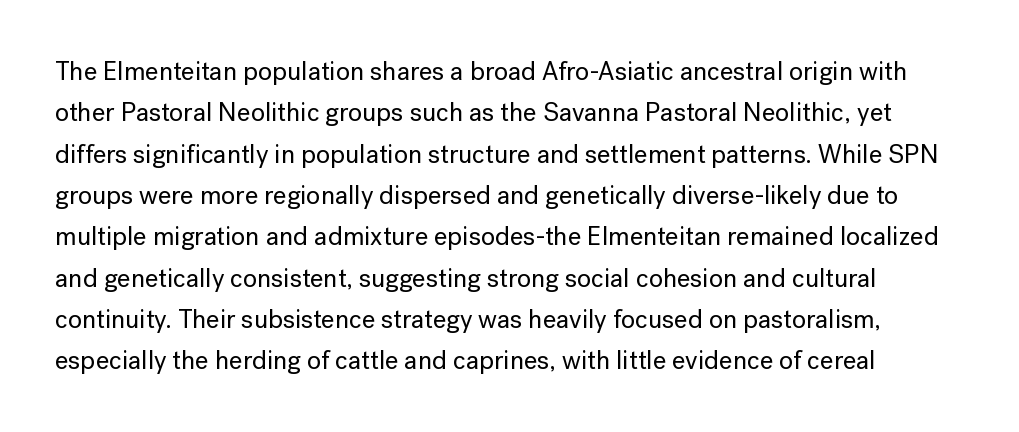
Q: Is the text italic (slanted)? A: No, it is upright.
Q: Is the text underlined? A: No.
Q: Is the spacing between letters normal or unusually wide? A: Normal.
Q: Is the spacing between lines tight, normal or loose? A: Normal.
